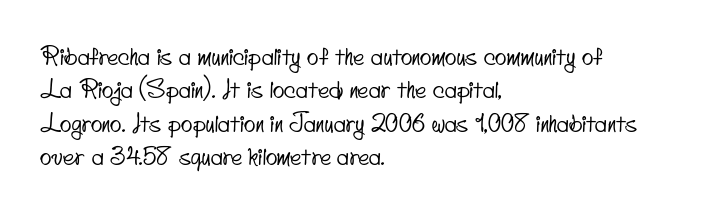
Q: Is the text underlined? A: No.
Q: How is the paragraph aligned? A: Left-aligned.
Q: Is the spacing between letters normal or unusually wide? A: Normal.
Q: Is the spacing between lines tight, normal or loose? A: Normal.
